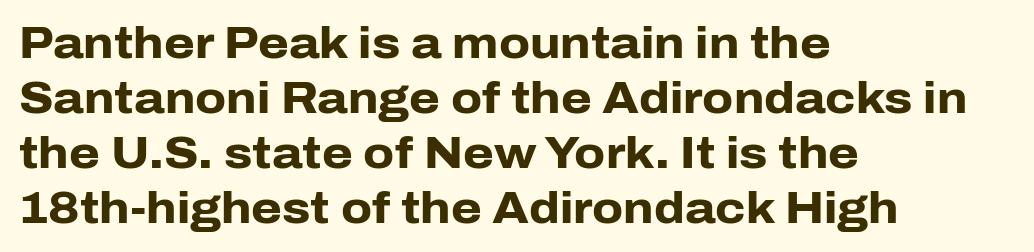
Letters rest on an invisible, unmarked baseline. Thick stems and heavy bowls — unmistakably bold. Character widths vary here, with narrow letters taking less room than wide ones. This sample uses a sans-serif face. The ragged edge is on the right, which tells us the setting is flush left.
